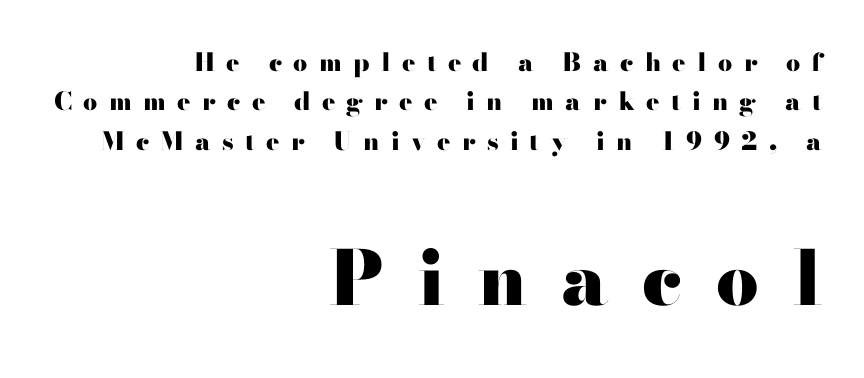
The letters advance in unequal steps, a hallmark of proportional type. Scale increases going downward across the two blocks. Observe the absence of serifs on each vertical stroke in this sample. Right-aligned paragraph, ragged on the left. Does the lettering tilt? It doesn't — this is upright.
